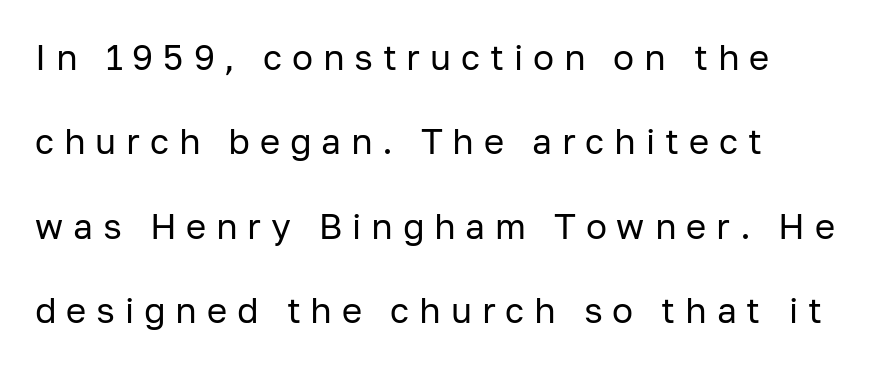
No chunkiness to these letters — they're not bold. The paragraph shown leans on its left margin. The foot of each line stays bare and open. Short note: letters widely spaced.
